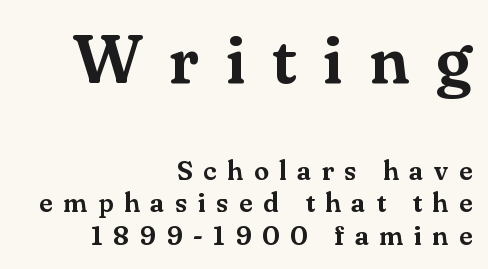
The image shows 68 px serif type, upright; set right-aligned, line spacing 1.21x, unusually wide letter spacing (+0.39 em), not underlined; the first (top) block is 2.52x larger; medium stroke contrast and a small x-height.
